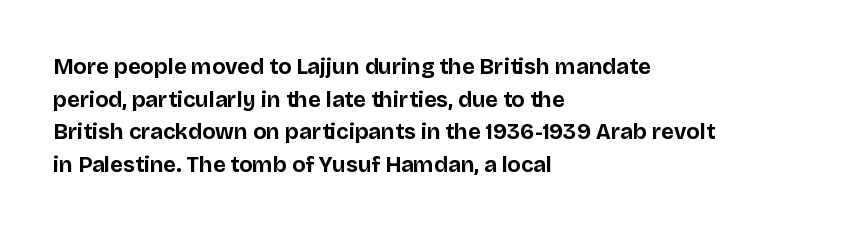
The letters stand straight up with perfectly vertical stems. Vertical spacing — default. Beneath every word, the page is bare. Typeset ragged right — the left edge is the straight one.
